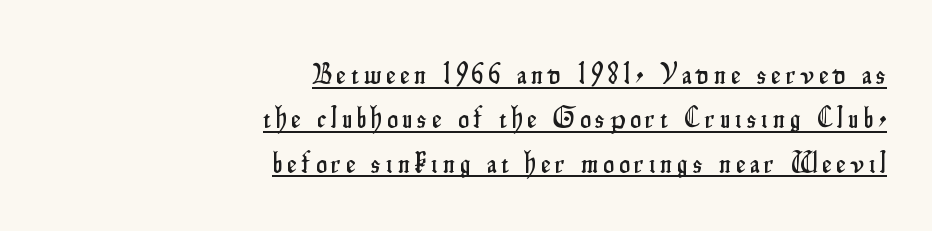
{"serif": "no", "italic": "no", "width": "condensed", "stroke_contrast": "low", "x_height": "small", "monospaced": "no", "underline": "yes", "align": "right", "line_spacing": "normal", "line_spacing_ratio": 1.48, "glyph_px": 30}
